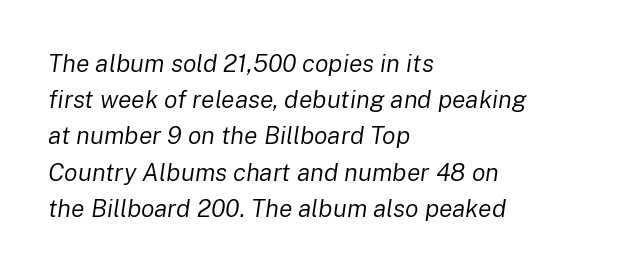
This is oblique type, the kind used for emphasis or titles. Tracking here is standard; glyphs follow each other at the usual distance. Compared with a typical body face, this is equally light or lighter still. The lines are quadded left.
